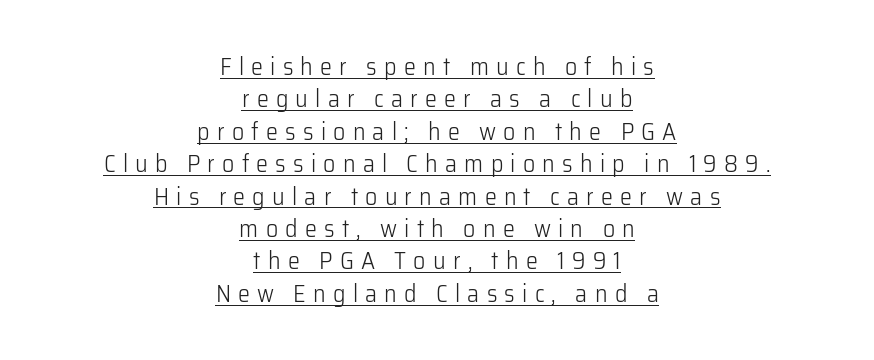
Beneath each row of characters lies a ruled line. Each word looks stretched out because of the extra space between its letters. Weight: regular or lighter. Tall strokes in this sample are plumb rather than angled. Evenly set lines give the paragraph a standard silhouette. If you folded the block vertically in half, each line would mirror itself in length.
